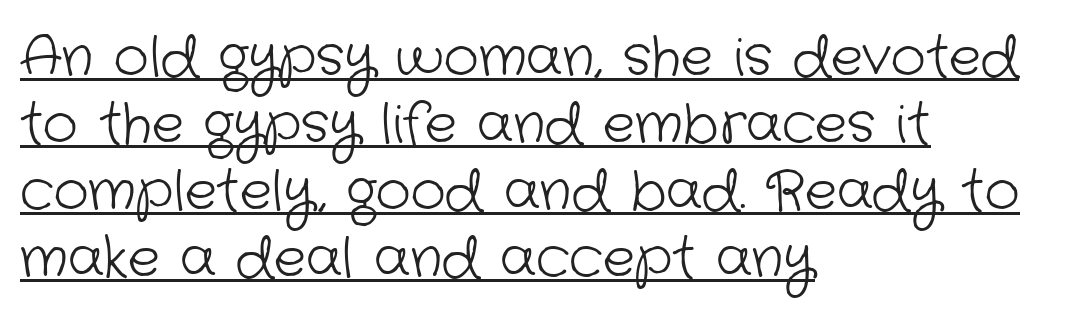
The image shows 54 px light sans-serif type; set left-aligned, line spacing 1.24x, normal letter spacing, underlined; low stroke contrast and a medium x-height.
